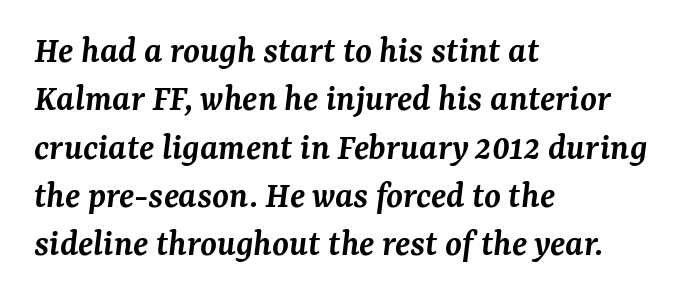
{"serif": "yes", "italic": "yes", "lean": "right", "slant_degrees": 7, "bold": "semi", "weight": "semibold", "width": "normal", "stroke_contrast": "medium", "x_height": "medium", "monospaced": "no", "underline": "no", "align": "left", "line_spacing": "normal", "line_spacing_ratio": 1.27, "letter_spacing": "normal", "letter_spacing_em": 0.0, "glyph_px": 38}
